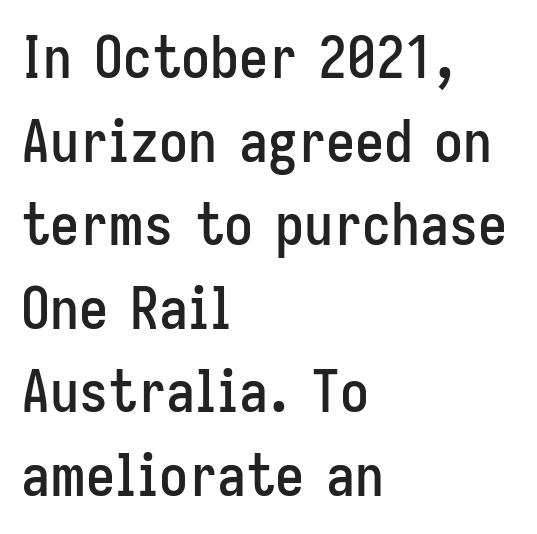
Horizontal bands of white between lines are of average thickness. Italic? Not at all — the glyphs are vertical. Layout note: lines flush left. The type is set solid horizontally, with unmodified tracking. The passage shown is typeset with a sans-serif family. Each row of text sits above clean, open space.
